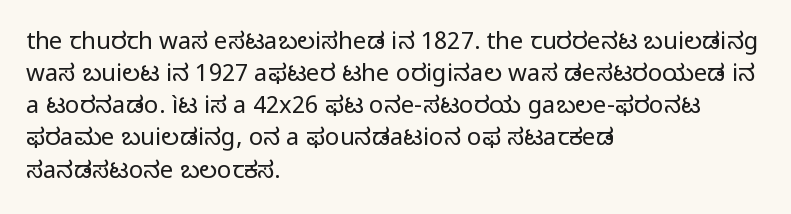
The strip under each line holds only bare page. You could call the tracking neutral — neither tight nor loose. Where is the straight margin? On the left. Upright lettering throughout. The weight tops out at a normal text grade.
